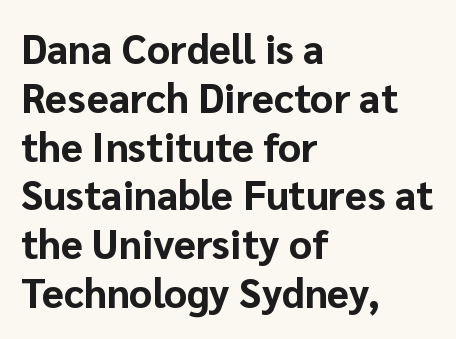
The image shows 40 px bold sans-serif type, upright; set left-aligned, line spacing 1.22x, normal letter spacing, not underlined; low stroke contrast and a medium x-height.
